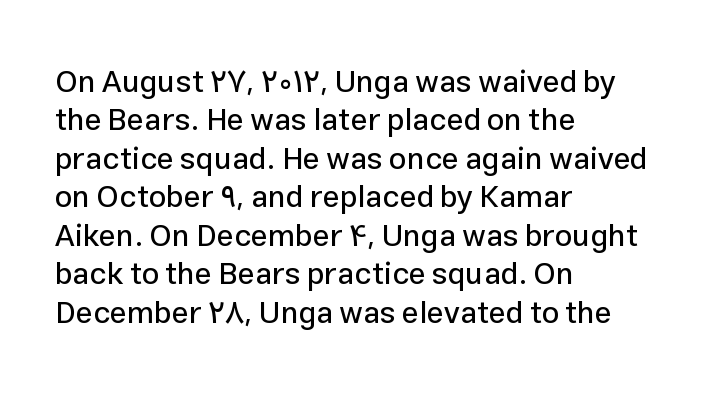
The image shows 31 px sans-serif type, upright; set left-aligned, line spacing 1.24x, normal letter spacing, not underlined; low stroke contrast and a medium x-height.
